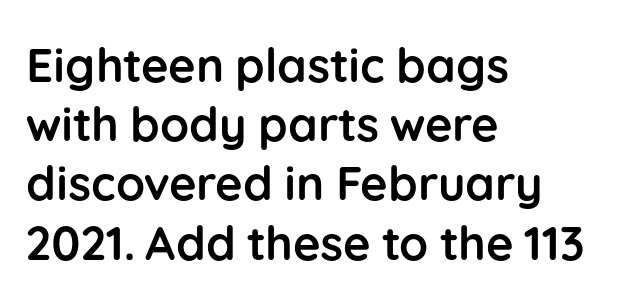
The letterforms sit shoulder to shoulder at normal distance. Ascenders rise straight up at ninety degrees. Is there much room between lines? A standard amount, neither cramped nor airy. A clean baseline with only descenders dipping below it. The letters advance in unequal steps, a hallmark of proportional type. Thick stems and heavy bowls — unmistakably bold.
